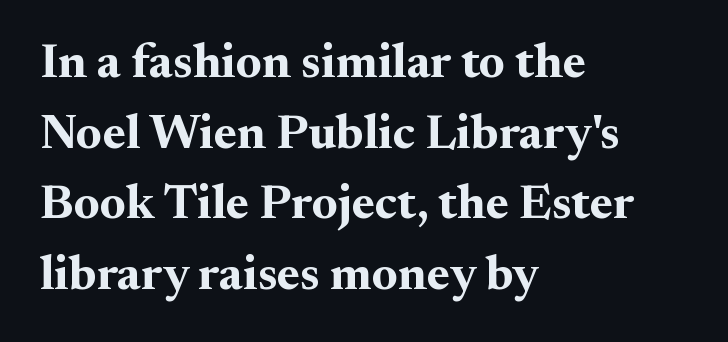
Descenders are the only things crossing below the line. Regular leading. The lettering holds an erect, upright posture throughout. These lines are rendered in a variable-pitch font. Every letter is thick-stroked: bold, no question. A student would call this left alignment; a typographer would say flush left, rag right.
